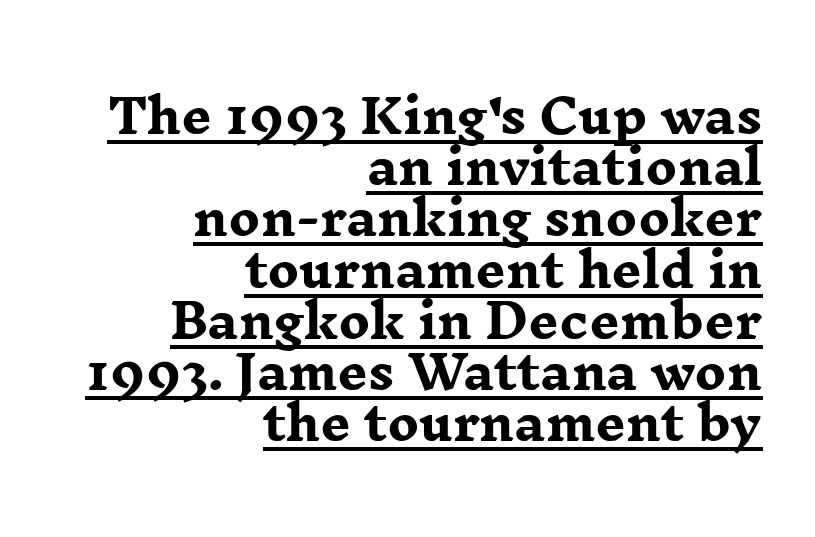
{"serif": "yes", "italic": "no", "bold": "yes", "weight": "heavy", "width": "wide", "stroke_contrast": "low", "x_height": "medium", "monospaced": "no", "underline": "yes", "align": "right", "line_spacing": "tight", "line_spacing_ratio": 1.09, "letter_spacing": "normal", "letter_spacing_em": 0.0, "glyph_px": 47}
